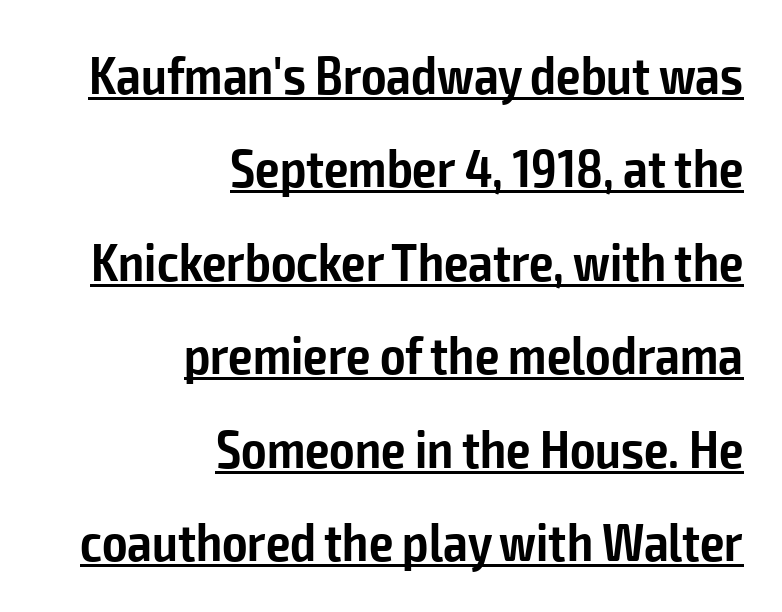
Q: Is the text bold? A: Semi-bold.
Q: Is the text italic (slanted)? A: No, it is upright.
Q: Is the typeface a serif or a sans-serif typeface? A: Sans-serif.
Q: Is the text underlined? A: Yes.
Q: How is the paragraph aligned? A: Right-aligned.
Q: Is the spacing between letters normal or unusually wide? A: Normal.
Q: Width (condensed, normal, or wide)? A: Condensed.
Q: Stroke contrast? A: Low.
Q: x-height? A: Medium.
Q: Monospaced? A: No.
